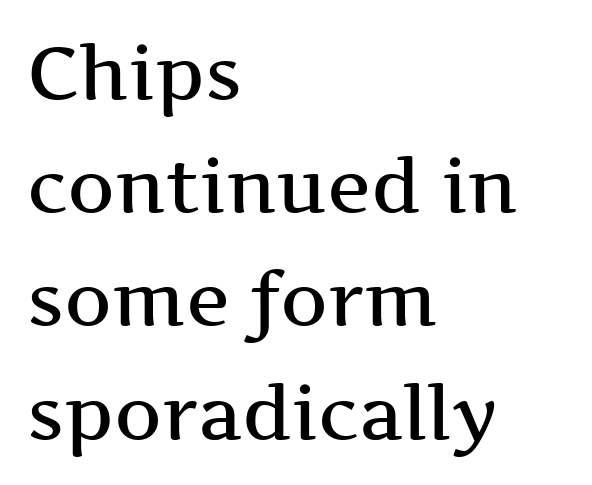
The image shows 74 px semibold, wide serif type, upright; set left-aligned, normal line spacing (1.53x), normal letter spacing, not underlined; medium stroke contrast and a medium x-height.
